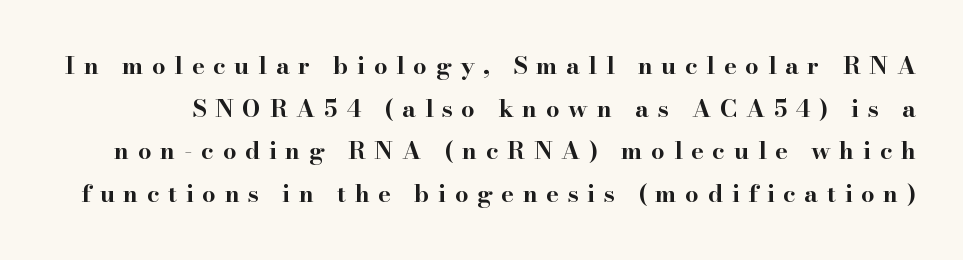
Descenders hang freely into open space. A full-strength bold gives these letters their thick strokes. The horizontal fit of the characters is loose and conspicuously gappy. Italic? Not at all — the glyphs are vertical.
